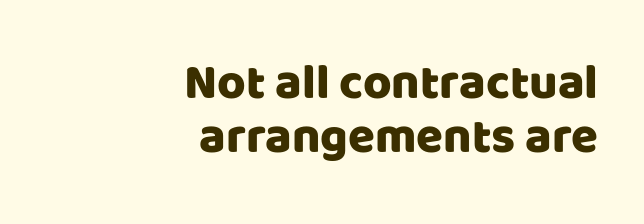
The image shows 49 px sans-serif type, upright; set right-aligned, tight line spacing (1.1x), normal letter spacing, not underlined; low stroke contrast and a large x-height.
